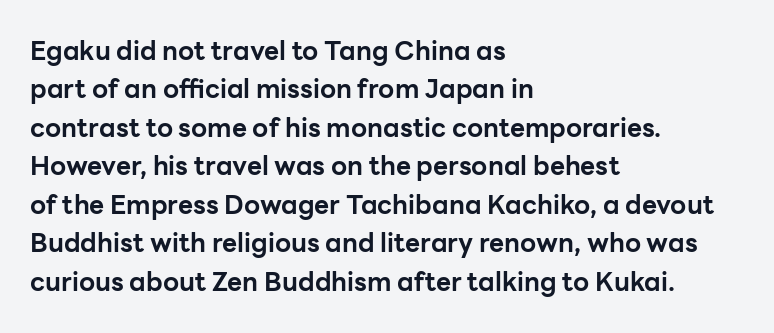
A typesetter would mark this as roman, not italic. Rule under the text: the space is simply empty. Layout note: lines flush left. The designer left line spacing at the default. What weight is shown? A full bold with thick strokes. This sample uses plain, unmodified letter spacing.
